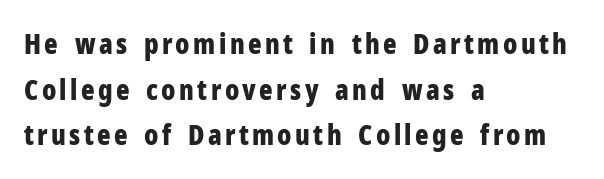
{"serif": "no", "italic": "no", "bold": "yes", "weight": "bold", "width": "condensed", "stroke_contrast": "low", "x_height": "medium", "monospaced": "no", "underline": "no", "align": "left", "line_spacing": "normal", "line_spacing_ratio": 1.63, "glyph_px": 28}
